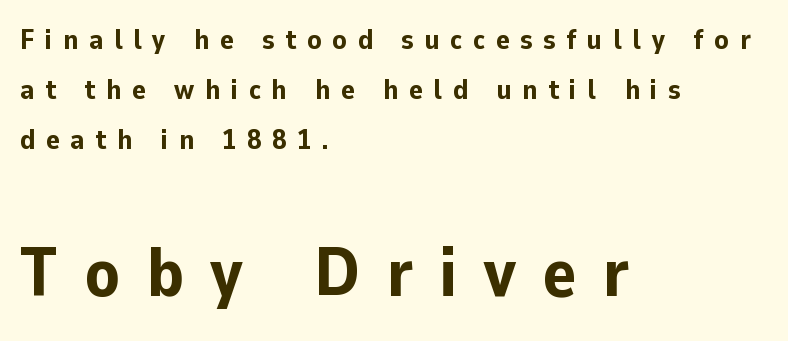
{"serif": "no", "italic": "no", "bold": "yes", "weight": "bold", "width": "normal", "stroke_contrast": "low", "x_height": "medium", "monospaced": "no", "underline": "no", "align": "left", "line_spacing_ratio": 1.79, "letter_spacing": "wide", "letter_spacing_em": 0.39, "larger_block": "second", "size_ratio": 2.46, "glyph_px": 69}
